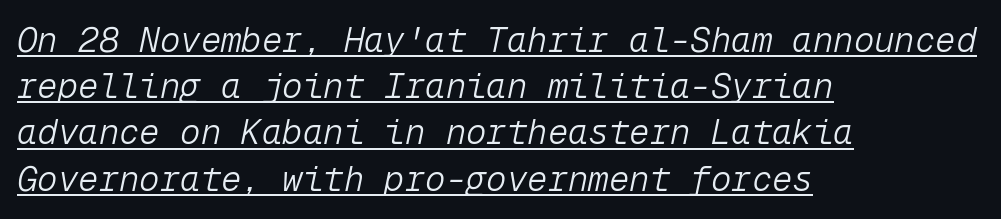
Q: Is the text bold? A: No.
Q: Is the text italic (slanted)? A: Yes, it leans right by about 12 degrees.
Q: Is the text underlined? A: Yes.
Q: How is the paragraph aligned? A: Left-aligned.
Q: Is the spacing between letters normal or unusually wide? A: Normal.
Q: Is the spacing between lines tight, normal or loose? A: Normal.
Q: Width (condensed, normal, or wide)? A: Normal.
Q: Stroke contrast? A: Low.
Q: x-height? A: Medium.
Q: Monospaced? A: Yes.
